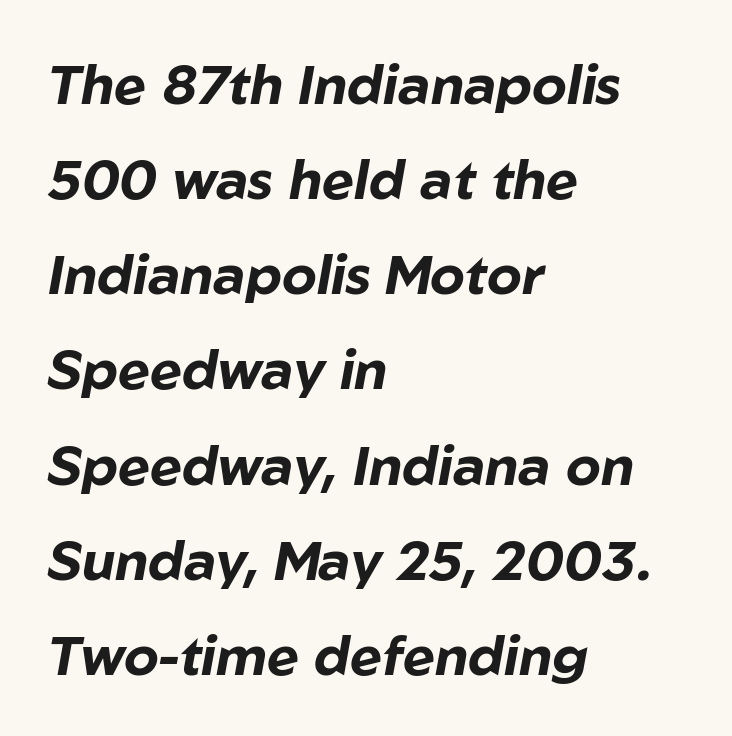
Q: Is the text bold? A: Yes.
Q: Is the text italic (slanted)? A: Yes, it leans right by about 10 degrees.
Q: Is the text underlined? A: No.
Q: How is the paragraph aligned? A: Left-aligned.
Q: Is the spacing between letters normal or unusually wide? A: Normal.
Q: Width (condensed, normal, or wide)? A: Normal.
Q: Stroke contrast? A: Low.
Q: x-height? A: Medium.
Q: Monospaced? A: No.
